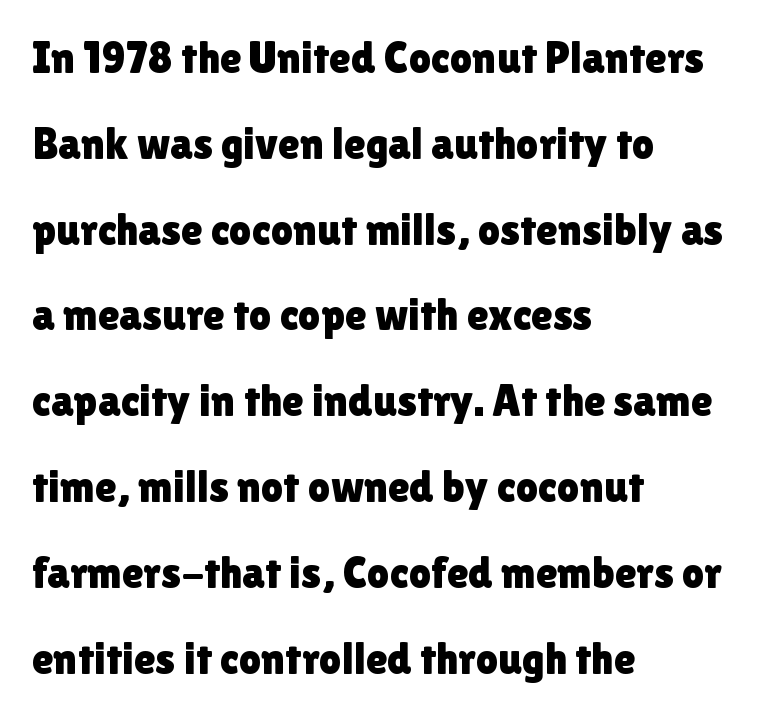
The axis of the letterforms is exactly vertical. This rendering employs a face without finishing strokes, i.e., a sans-serif. The gaps between neighbouring characters are ordinary and unremarkable. The specimen omits any rule beneath the text block's lines. Proportional: the letters do not fall into vertical columns.
